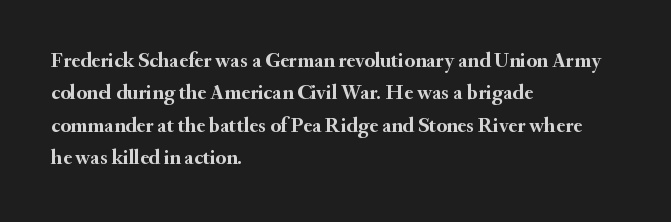
Unlike italic type, these characters show no tilt at all. Line starts are locked; line ends wander. Characters follow at the spacing the type designer built in. On the weight axis this lands at bold, roughly 700. The passage shown is not underscored anywhere.
